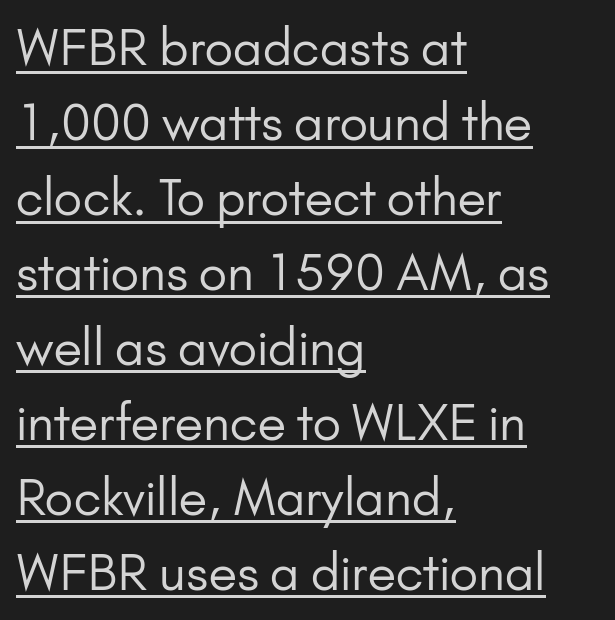
Q: Is the text bold? A: No.
Q: Is the text italic (slanted)? A: No, it is upright.
Q: Is the typeface a serif or a sans-serif typeface? A: Sans-serif.
Q: Is the text underlined? A: Yes.
Q: How is the paragraph aligned? A: Left-aligned.
Q: Is the spacing between letters normal or unusually wide? A: Normal.
Q: Is the spacing between lines tight, normal or loose? A: Normal.
Q: Width (condensed, normal, or wide)? A: Normal.
Q: Stroke contrast? A: Low.
Q: x-height? A: Small.
Q: Monospaced? A: No.
